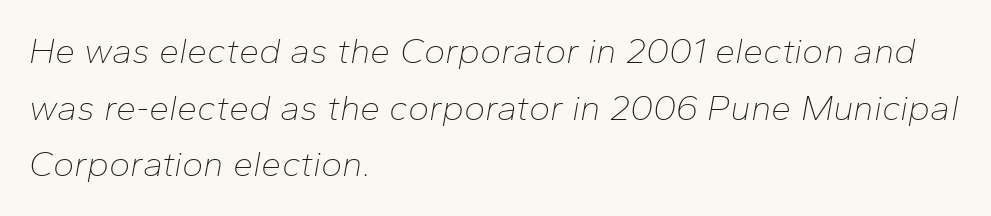
The image shows 36 px thin type, italic (leaning right); set left-aligned, normal line spacing (1.57x), normal letter spacing, not underlined; low stroke contrast and a medium x-height.
